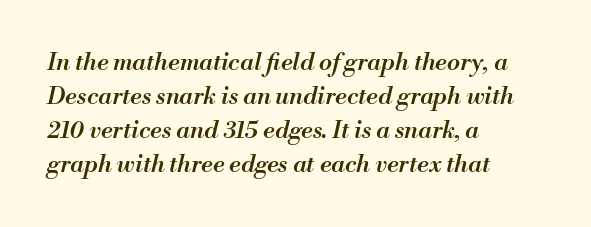
{"italic": "yes", "lean": "right", "slant_degrees": 13, "bold": "semi", "underline": "no", "align": "left", "line_spacing": "normal", "line_spacing_ratio": 1.41, "letter_spacing": "normal", "letter_spacing_em": 0.0, "glyph_px": 24}
